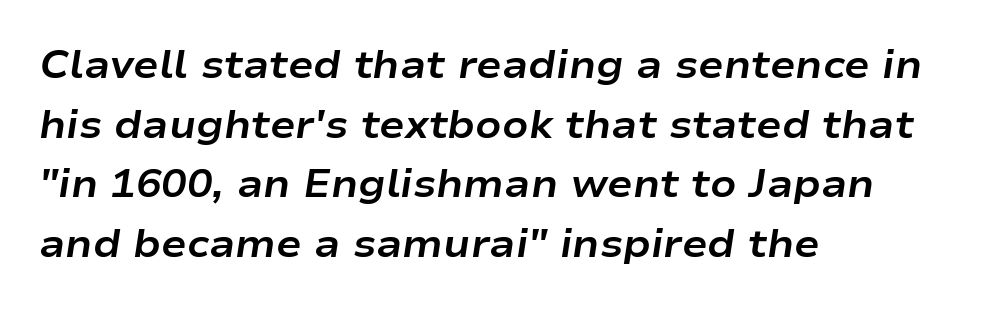
Descender tails drop into unmarked territory. The letters are bold, with thick, heavy strokes. Is the type slanted? Yes — the strokes lean at a clear angle. Inter-character spacing is left at the font's built-in metrics.
